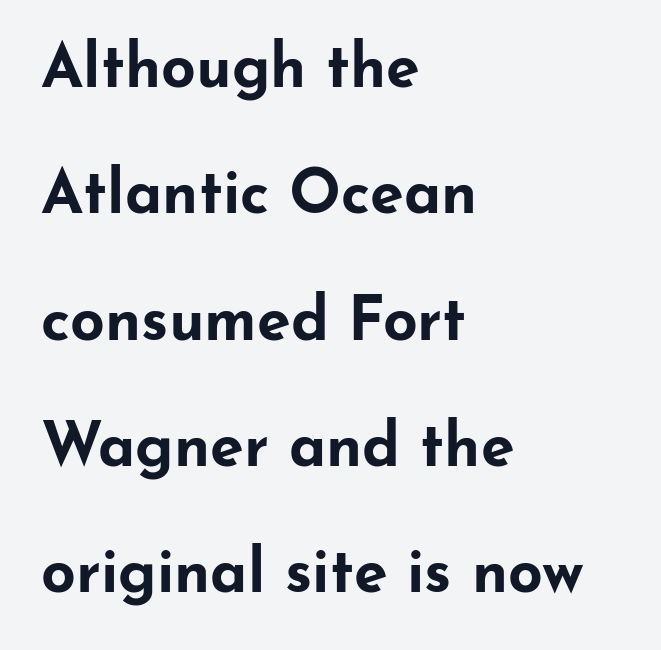
Q: Is the text bold? A: Yes.
Q: Is the text italic (slanted)? A: No, it is upright.
Q: Is the typeface a serif or a sans-serif typeface? A: Sans-serif.
Q: Is the text underlined? A: No.
Q: How is the paragraph aligned? A: Left-aligned.
Q: Is the spacing between letters normal or unusually wide? A: Normal.
Q: Is the spacing between lines tight, normal or loose? A: Loose.
Q: Width (condensed, normal, or wide)? A: Wide.
Q: Stroke contrast? A: Low.
Q: x-height? A: Small.
Q: Monospaced? A: No.
